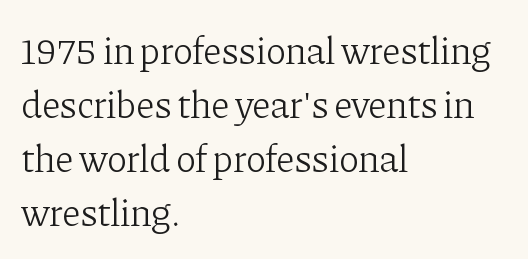
Q: Is the text bold? A: No.
Q: Is the text italic (slanted)? A: No, it is upright.
Q: Is the typeface a serif or a sans-serif typeface? A: Serif.
Q: Is the text underlined? A: No.
Q: How is the paragraph aligned? A: Left-aligned.
Q: Is the spacing between letters normal or unusually wide? A: Normal.
Q: Is the spacing between lines tight, normal or loose? A: Normal.
Q: Width (condensed, normal, or wide)? A: Normal.
Q: Stroke contrast? A: Low.
Q: x-height? A: Medium.
Q: Monospaced? A: No.
